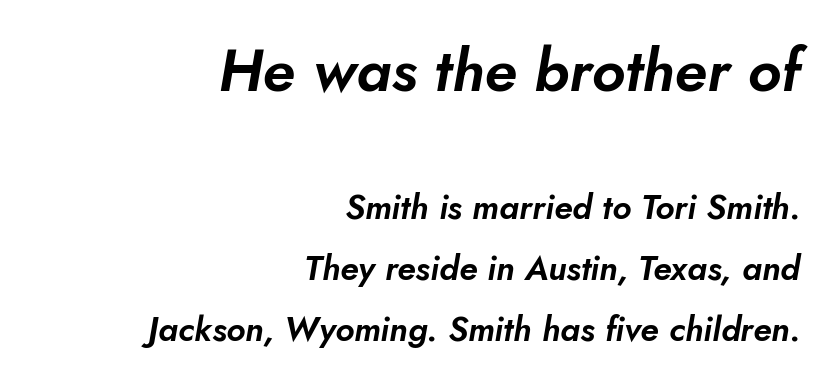
Typeset ragged left — the right edge is the straight one. These two chunks differ in scale, with the top chunk taking the larger measure. Here the glyphs are tracked normally, forming tight word shapes. The glyphs look as if they've been sheared to an angle. Nobody drew a line under any word here. Looks like regular typesetting: each glyph gets only the width it needs.
